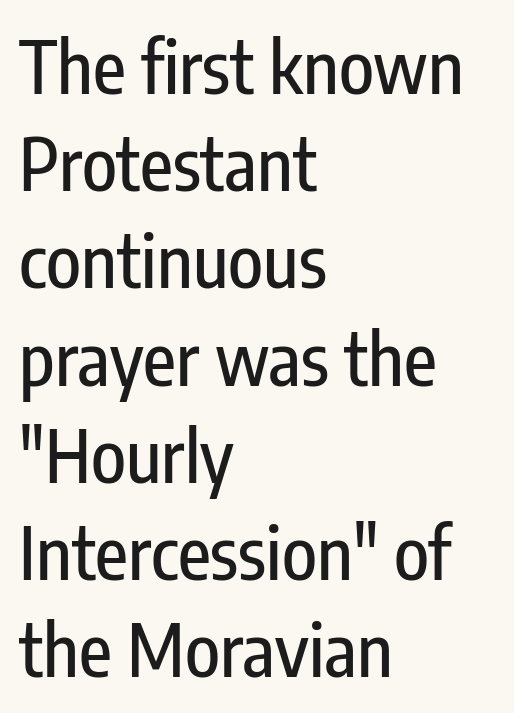
The image shows 72 px condensed sans-serif type, upright; set left-aligned, normal line spacing (1.35x), normal letter spacing, not underlined; low stroke contrast and a medium x-height.
